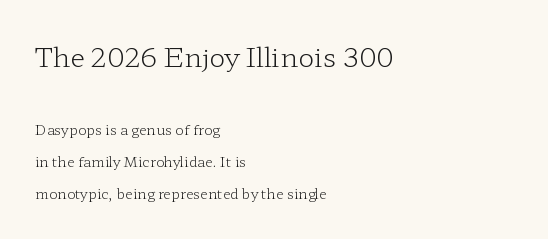
{"italic": "no", "bold": "no", "underline": "no", "align": "left", "line_spacing": "loose", "line_spacing_ratio": 2.28, "letter_spacing": "normal", "letter_spacing_em": 0.0, "larger_block": "first", "size_ratio": 1.93, "glyph_px": 27}
